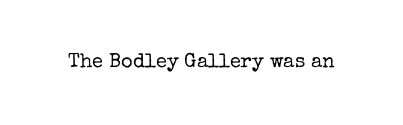
The image shows 20 px text type, upright; set normal letter spacing, not underlined.
